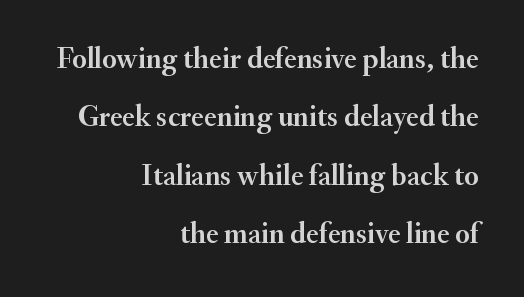
The image shows 30 px serif type, upright; set right-aligned, loose line spacing (1.95x), normal letter spacing, not underlined; medium stroke contrast and a small x-height.
